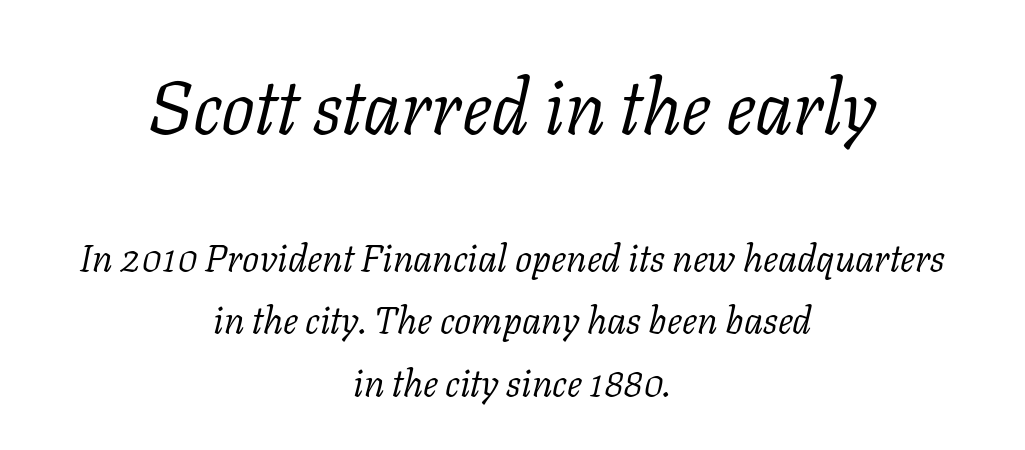
The image shows 75 px light serif type, italic (leaning right); set centered, normal line spacing (1.65x), normal letter spacing, not underlined; the first (top) block is 1.97x larger; low stroke contrast and a medium x-height.
